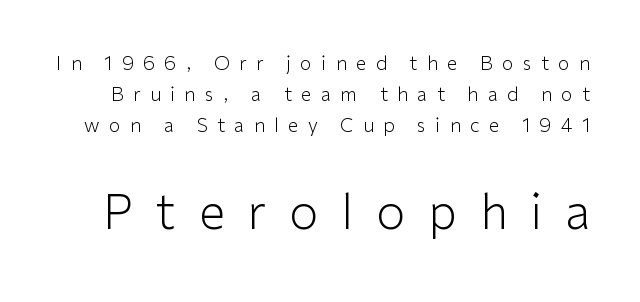
Whoever set this chose a conventional vertical rhythm. Caption: upper text group reduced, lower text group enlarged. These lines were composed using upright roman letters. Look at the tracking — it's clearly loosened, letters drifting apart. Think standard paragraph weight, or any step lighter than that.
